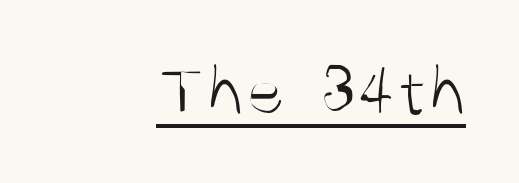
Q: Is the text bold? A: No.
Q: Is the text italic (slanted)? A: No, it is upright.
Q: Is the typeface a serif or a sans-serif typeface? A: Sans-serif.
Q: Is the text underlined? A: Yes.
Q: Is the spacing between letters normal or unusually wide? A: Normal.
Q: Width (condensed, normal, or wide)? A: Condensed.
Q: Stroke contrast? A: Medium.
Q: x-height? A: Large.
Q: Monospaced? A: No.
